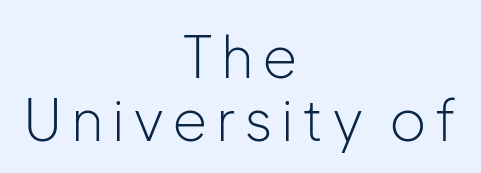
Q: Is the text bold? A: No.
Q: Is the text italic (slanted)? A: No, it is upright.
Q: Is the typeface a serif or a sans-serif typeface? A: Sans-serif.
Q: Is the text underlined? A: No.
Q: How is the paragraph aligned? A: Centered.
Q: Is the spacing between lines tight, normal or loose? A: Tight.
Q: Width (condensed, normal, or wide)? A: Normal.
Q: Stroke contrast? A: Low.
Q: x-height? A: Medium.
Q: Monospaced? A: No.
